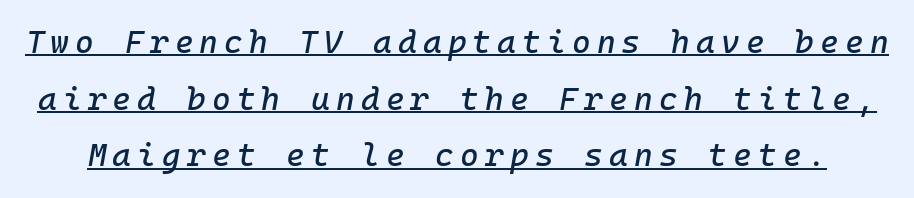
These lines were composed using italics. Descenders here cross a horizontal rule under the line. The letters march in equal steps, a hallmark of fixed-pitch type.
